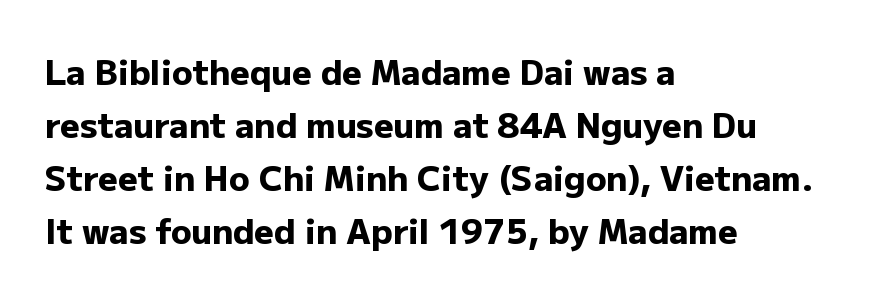
Q: Is the text bold? A: Yes.
Q: Is the text italic (slanted)? A: No, it is upright.
Q: Is the typeface a serif or a sans-serif typeface? A: Sans-serif.
Q: Is the text underlined? A: No.
Q: How is the paragraph aligned? A: Left-aligned.
Q: Is the spacing between letters normal or unusually wide? A: Normal.
Q: Is the spacing between lines tight, normal or loose? A: Normal.
Q: Width (condensed, normal, or wide)? A: Normal.
Q: Stroke contrast? A: Low.
Q: x-height? A: Medium.
Q: Monospaced? A: No.
